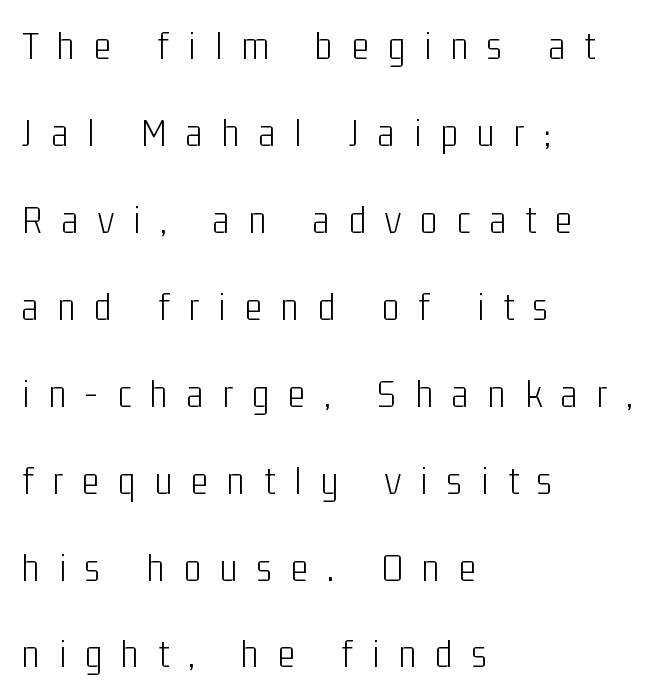
{"serif": "no", "italic": "no", "bold": "no", "weight": "light", "width": "condensed", "stroke_contrast": "low", "x_height": "medium", "monospaced": "no", "underline": "no", "align": "left", "line_spacing": "loose", "line_spacing_ratio": 2.12, "letter_spacing": "wide", "letter_spacing_em": 0.47, "glyph_px": 41}
